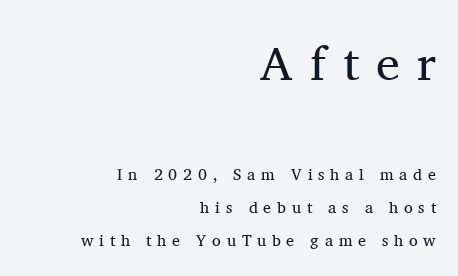
{"serif": "yes", "italic": "no", "bold": "no", "weight": "regular", "width": "normal", "stroke_contrast": "medium", "x_height": "medium", "monospaced": "no", "underline": "no", "align": "right", "line_spacing": "loose", "line_spacing_ratio": 2.07, "letter_spacing": "wide", "letter_spacing_em": 0.36, "larger_block": "first", "size_ratio": 3.0, "glyph_px": 48}
